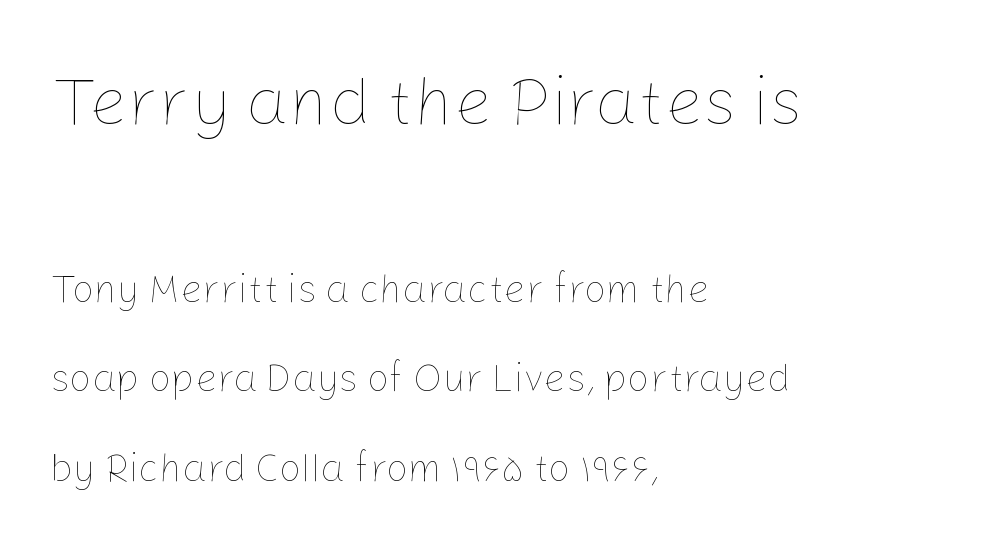
The image shows 68 px thin type, upright; set left-aligned, loose line spacing (2.29x), normal letter spacing, not underlined; the first (top) block is 1.74x larger; low stroke contrast and a medium x-height.
